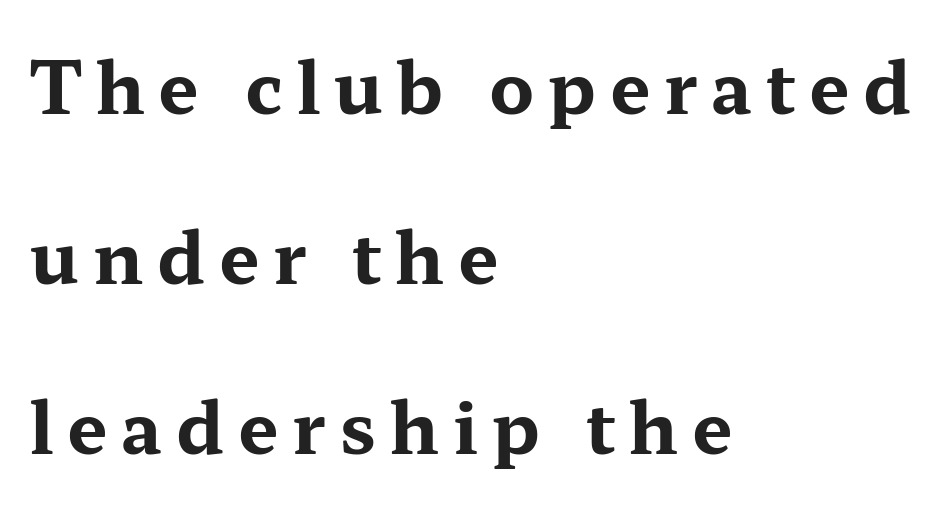
{"serif": "yes", "italic": "no", "bold": "yes", "weight": "bold", "width": "wide", "stroke_contrast": "medium", "x_height": "medium", "monospaced": "no", "underline": "no", "align": "left", "line_spacing": "loose", "line_spacing_ratio": 2.36, "glyph_px": 72}
